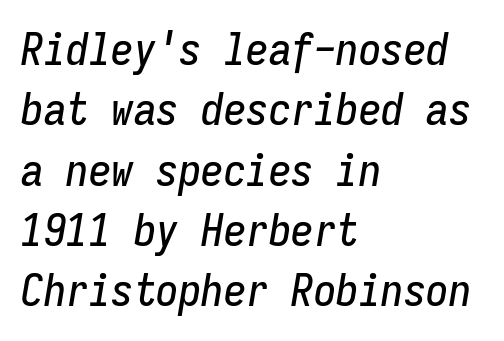
{"italic": "yes", "lean": "right", "slant_degrees": 9, "width": "condensed", "stroke_contrast": "low", "x_height": "medium", "monospaced": "yes", "underline": "no", "align": "left", "line_spacing": "normal", "line_spacing_ratio": 1.34, "letter_spacing": "normal", "letter_spacing_em": 0.0, "glyph_px": 45}
